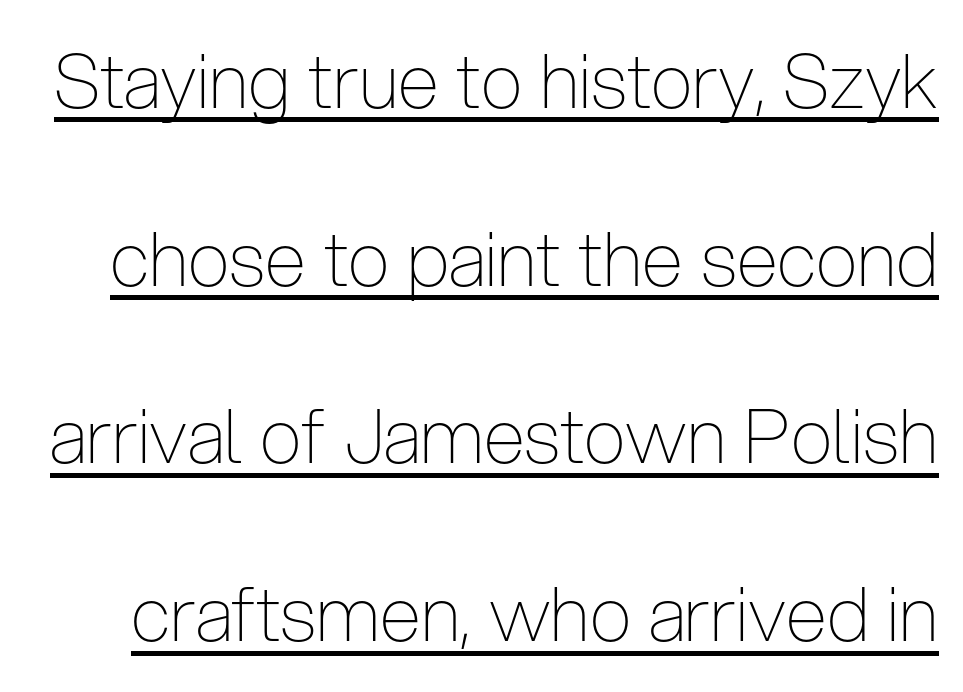
Q: Is the text bold? A: No.
Q: Is the text italic (slanted)? A: No, it is upright.
Q: Is the typeface a serif or a sans-serif typeface? A: Sans-serif.
Q: Is the text underlined? A: Yes.
Q: Is the spacing between letters normal or unusually wide? A: Normal.
Q: Is the spacing between lines tight, normal or loose? A: Loose.
Q: Width (condensed, normal, or wide)? A: Condensed.
Q: Stroke contrast? A: Low.
Q: x-height? A: Medium.
Q: Monospaced? A: No.
